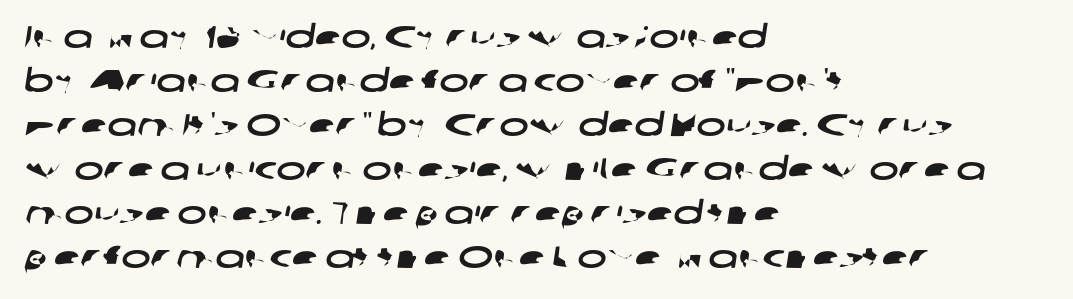
The image shows 31 px wide sans-serif type; set left-aligned, normal line spacing (1.42x), normal letter spacing, not underlined; low stroke contrast and a medium x-height.
